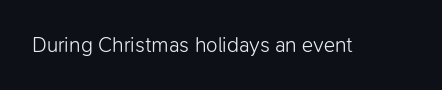
{"italic": "no", "bold": "no", "underline": "no", "letter_spacing": "normal", "letter_spacing_em": 0.0, "glyph_px": 21}
